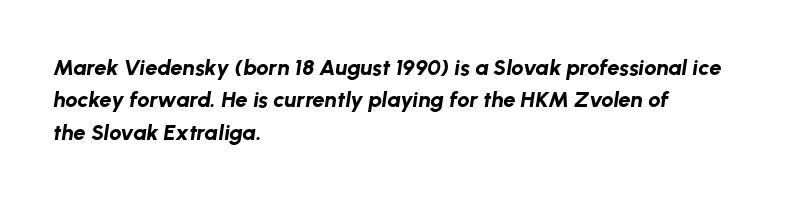
Q: Is the text bold? A: Yes.
Q: Is the text italic (slanted)? A: Yes, it leans right by about 8 degrees.
Q: Is the text underlined? A: No.
Q: How is the paragraph aligned? A: Left-aligned.
Q: Is the spacing between letters normal or unusually wide? A: Normal.
Q: Is the spacing between lines tight, normal or loose? A: Normal.
